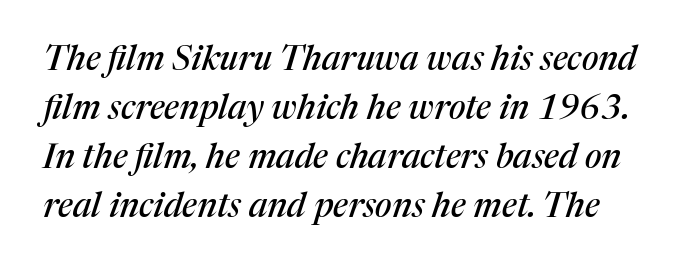
In terms of posture, this sample is oblique. Spacing verdict: proportional, widths tailored to each character. In terms of letterform style, serifs are clearly present. The block of text has a typical density, with ordinary space between rows.
